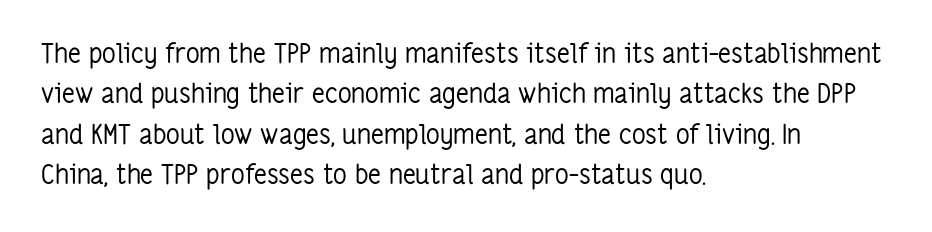
The image shows 27 px text type, upright; set left-aligned, normal line spacing (1.5x), normal letter spacing, not underlined.
